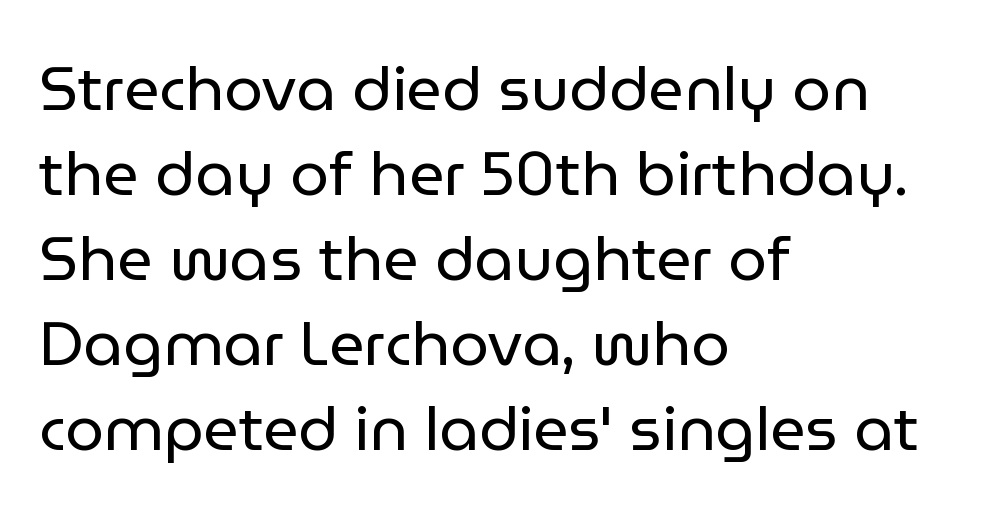
Q: Is the text bold? A: No.
Q: Is the text italic (slanted)? A: No, it is upright.
Q: Is the typeface a serif or a sans-serif typeface? A: Sans-serif.
Q: Is the text underlined? A: No.
Q: How is the paragraph aligned? A: Left-aligned.
Q: Is the spacing between letters normal or unusually wide? A: Normal.
Q: Is the spacing between lines tight, normal or loose? A: Normal.
Q: Width (condensed, normal, or wide)? A: Normal.
Q: Stroke contrast? A: Low.
Q: x-height? A: Medium.
Q: Monospaced? A: No.
